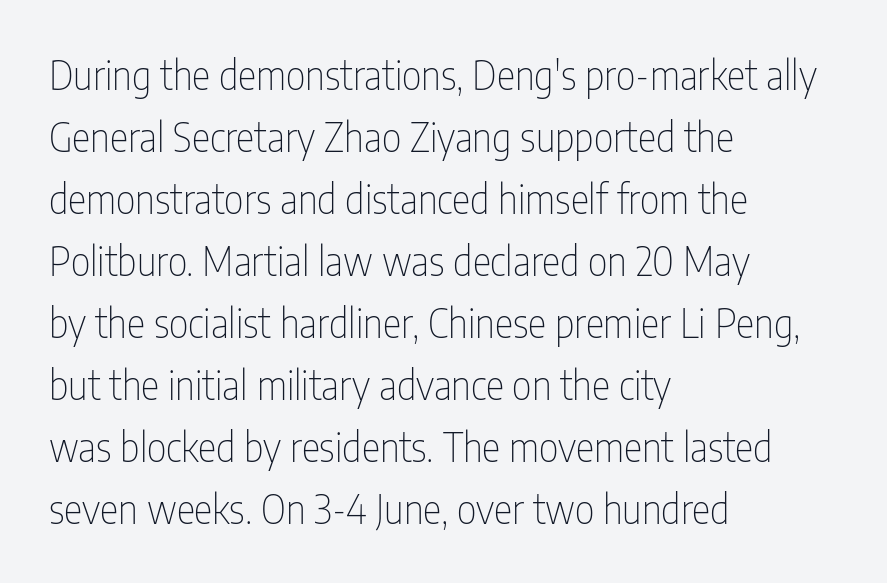
Q: Is the text bold? A: No.
Q: Is the text italic (slanted)? A: No, it is upright.
Q: Is the typeface a serif or a sans-serif typeface? A: Sans-serif.
Q: Is the text underlined? A: No.
Q: How is the paragraph aligned? A: Left-aligned.
Q: Is the spacing between letters normal or unusually wide? A: Normal.
Q: Is the spacing between lines tight, normal or loose? A: Normal.
Q: Width (condensed, normal, or wide)? A: Condensed.
Q: Stroke contrast? A: Low.
Q: x-height? A: Medium.
Q: Monospaced? A: No.
